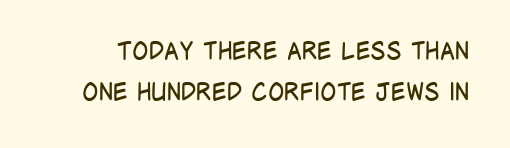
In terms of leading, this rendering sits right in the middle. The passage shown is not bold in any degree. Glance below the letters and you will spot only blank space. Here the glyphs are tracked normally, forming tight word shapes.
